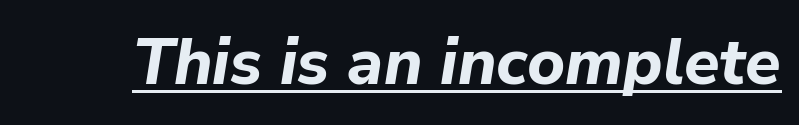
{"italic": "yes", "lean": "right", "slant_degrees": 9, "bold": "yes", "weight": "bold", "width": "normal", "stroke_contrast": "low", "x_height": "medium", "monospaced": "no", "underline": "yes", "letter_spacing": "normal", "letter_spacing_em": 0.0, "glyph_px": 65}
